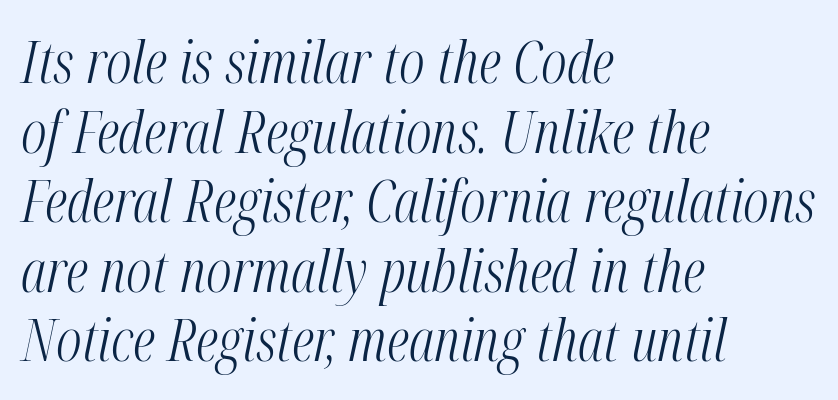
Nothing unusual about the tracking: characters are spaced as the font intends. This is not heavy type; no bold has been used. Words float on clear page, feet unadorned. Line beginnings align vertically; line endings do not. The passage shown is typed in a proportional face where columns would drift. Characters are canted at an angle relative to the baseline's perpendicular.
